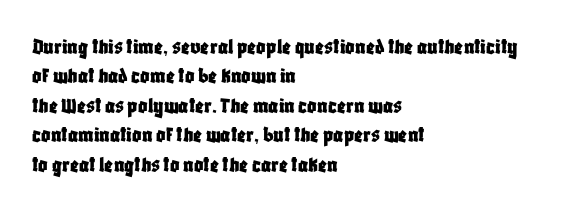
{"italic": "no", "underline": "no", "align": "left", "line_spacing": "normal", "line_spacing_ratio": 1.28, "letter_spacing": "normal", "letter_spacing_em": 0.0, "glyph_px": 23}
